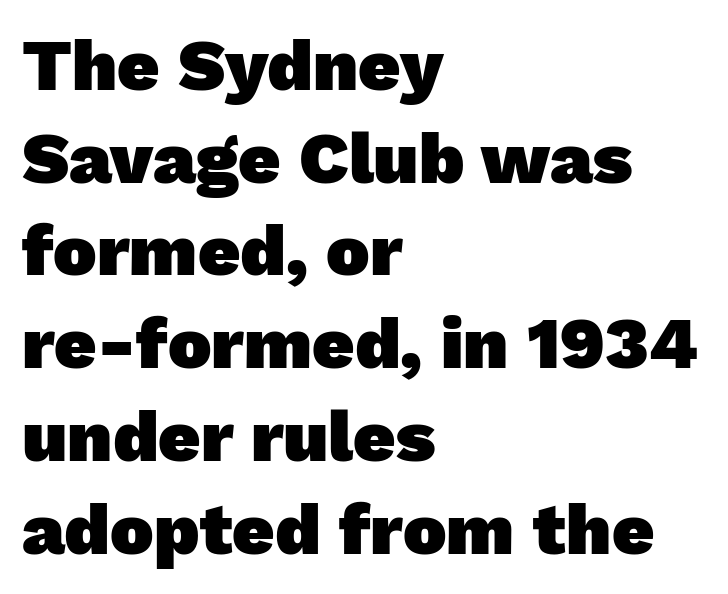
What kind of face is this? One without serifs — a sans. The space between consecutive lines is moderate. The compositor pushed each line to the left boundary. Default kerning and tracking; the words read as compact shapes. The strip under each line holds only bare page. Emphasis by weight is at full strength: bold.
